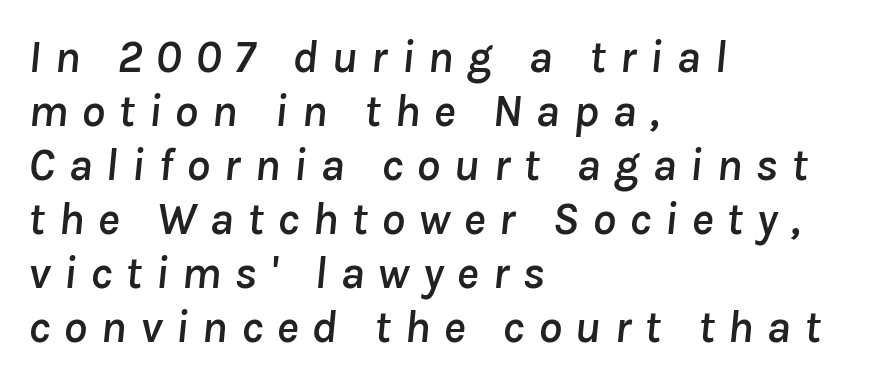
{"italic": "yes", "lean": "right", "slant_degrees": 8, "width": "normal", "stroke_contrast": "low", "x_height": "medium", "monospaced": "no", "underline": "no", "align": "left", "line_spacing": "tight", "line_spacing_ratio": 1.15, "letter_spacing": "wide", "letter_spacing_em": 0.28, "glyph_px": 47}
